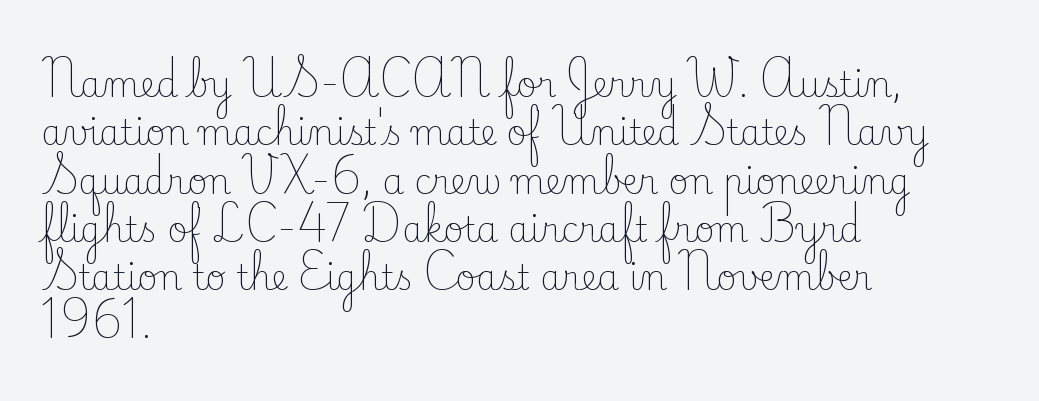
The image shows 34 px light serif type, upright; set left-aligned, normal line spacing (1.42x), normal letter spacing, not underlined; low stroke contrast and a small x-height.
